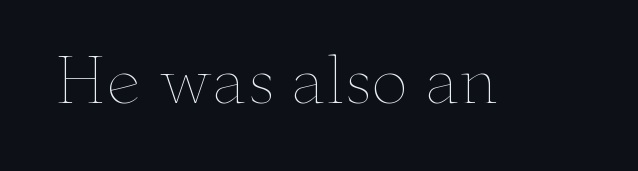
{"italic": "no", "bold": "no", "weight": "thin", "width": "wide", "stroke_contrast": "low", "x_height": "small", "monospaced": "no", "underline": "no", "letter_spacing": "normal", "letter_spacing_em": 0.0, "glyph_px": 62}
